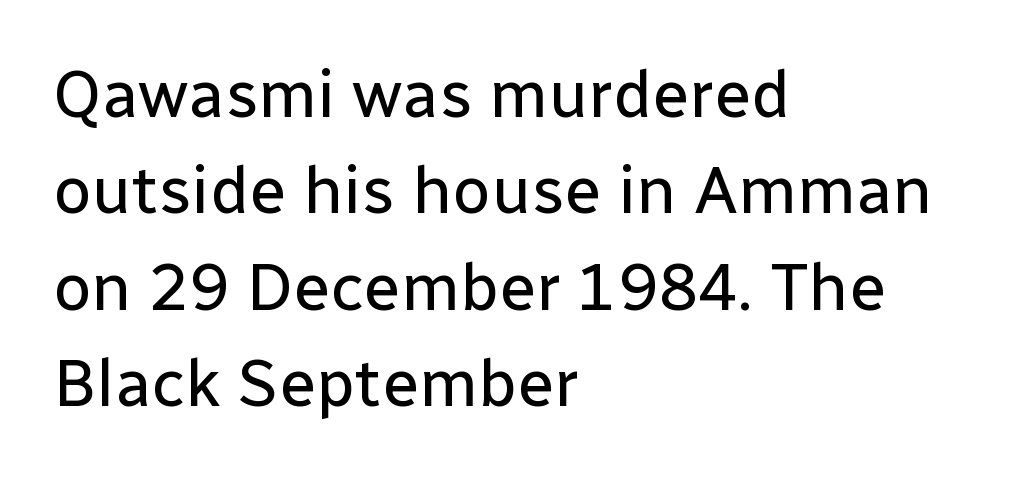
Q: Is the text bold? A: No.
Q: Is the text italic (slanted)? A: No, it is upright.
Q: Is the typeface a serif or a sans-serif typeface? A: Sans-serif.
Q: Is the text underlined? A: No.
Q: How is the paragraph aligned? A: Left-aligned.
Q: Is the spacing between letters normal or unusually wide? A: Normal.
Q: Is the spacing between lines tight, normal or loose? A: Normal.
Q: Width (condensed, normal, or wide)? A: Normal.
Q: Stroke contrast? A: Low.
Q: x-height? A: Medium.
Q: Monospaced? A: No.
